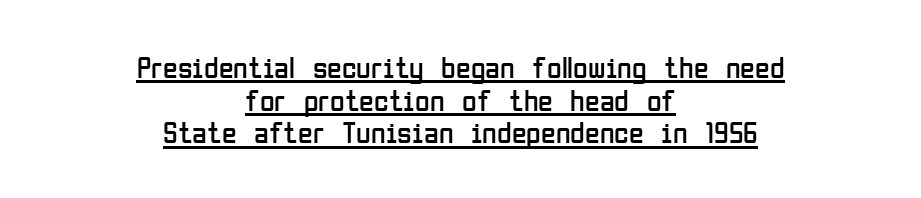
Q: Is the text bold? A: No.
Q: Is the text italic (slanted)? A: No, it is upright.
Q: Is the typeface a serif or a sans-serif typeface? A: Sans-serif.
Q: Is the text underlined? A: Yes.
Q: How is the paragraph aligned? A: Centered.
Q: Is the spacing between letters normal or unusually wide? A: Normal.
Q: Is the spacing between lines tight, normal or loose? A: Tight.
Q: Width (condensed, normal, or wide)? A: Condensed.
Q: Stroke contrast? A: Low.
Q: x-height? A: Medium.
Q: Monospaced? A: No.
